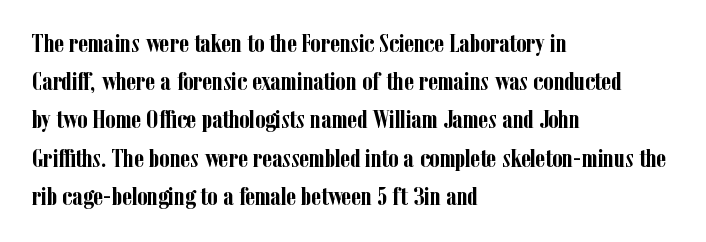
Q: Is the text bold? A: Yes.
Q: Is the text italic (slanted)? A: No, it is upright.
Q: Is the text underlined? A: No.
Q: How is the paragraph aligned? A: Left-aligned.
Q: Is the spacing between letters normal or unusually wide? A: Normal.
Q: Is the spacing between lines tight, normal or loose? A: Normal.
